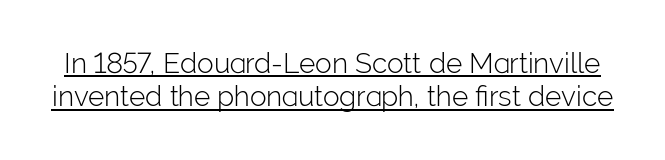
Think standard paragraph weight, or any step lighter than that. Does extra space separate the letters? No, they use regular spacing. Check the space under the baseline: a stroke is drawn there. Does the type have serifs? No, each stem ends abruptly. Style check: upright. Note the varied advance widths — an 'i' is clearly narrower than an 'm'.
